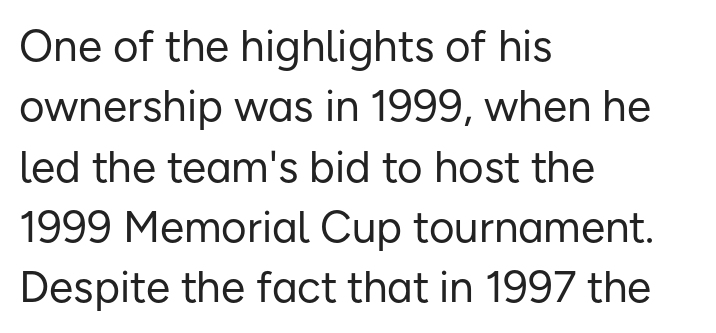
{"serif": "no", "italic": "no", "bold": "no", "weight": "regular", "width": "normal", "stroke_contrast": "low", "x_height": "medium", "monospaced": "no", "underline": "no", "align": "left", "line_spacing": "normal", "line_spacing_ratio": 1.37, "letter_spacing": "normal", "letter_spacing_em": 0.0, "glyph_px": 44}
